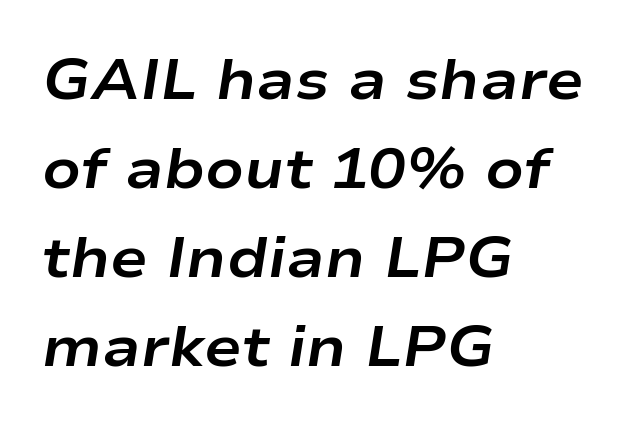
There's an unmistakable incline to the writing here. This sample has the flowing, uneven cadence of proportional lettering. Regarding leading, the lines here are spaced in the standard way. The passage shown is emphatically bold.
